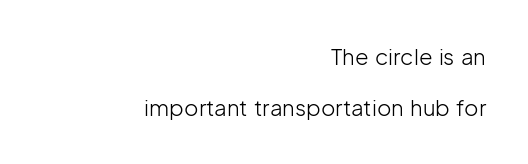
If you measured baseline to baseline, you'd find a long distance. This sample uses an upright cut, with every glyph sitting square on the baseline. Letters rest on an invisible, unmarked baseline. How are the letters spaced? Ordinarily, with no added tracking.
